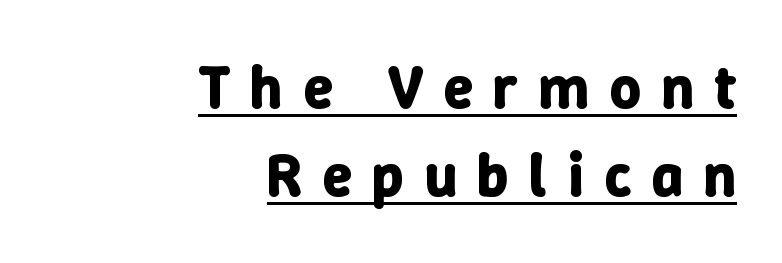
The image shows 61 px bold type, upright; set right-aligned, normal line spacing (1.45x), unusually wide letter spacing (+0.33 em), underlined; low stroke contrast and a medium x-height.
